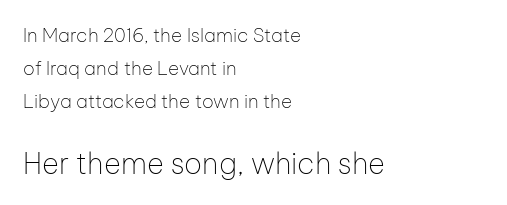
The type is set solid horizontally, with unmodified tracking. The letterforms sit at book weight or below. Notice how the stems are strictly vertical — no italics here. Character widths vary here, with narrow letters taking less room than wide ones.
